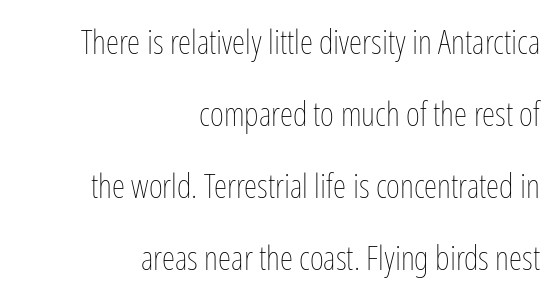
Q: Is the text bold? A: No.
Q: Is the text italic (slanted)? A: No, it is upright.
Q: Is the text underlined? A: No.
Q: How is the paragraph aligned? A: Right-aligned.
Q: Is the spacing between letters normal or unusually wide? A: Normal.
Q: Is the spacing between lines tight, normal or loose? A: Loose.
Q: Width (condensed, normal, or wide)? A: Condensed.
Q: Stroke contrast? A: Low.
Q: x-height? A: Medium.
Q: Monospaced? A: No.
